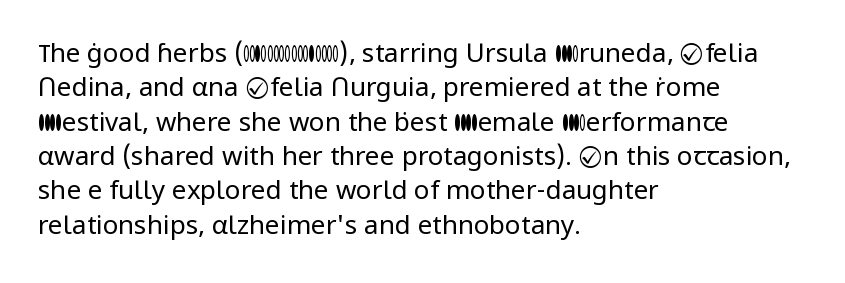
Q: Is the text bold? A: No.
Q: Is the text italic (slanted)? A: No, it is upright.
Q: Is the text underlined? A: No.
Q: How is the paragraph aligned? A: Left-aligned.
Q: Is the spacing between letters normal or unusually wide? A: Normal.
Q: Is the spacing between lines tight, normal or loose? A: Normal.
